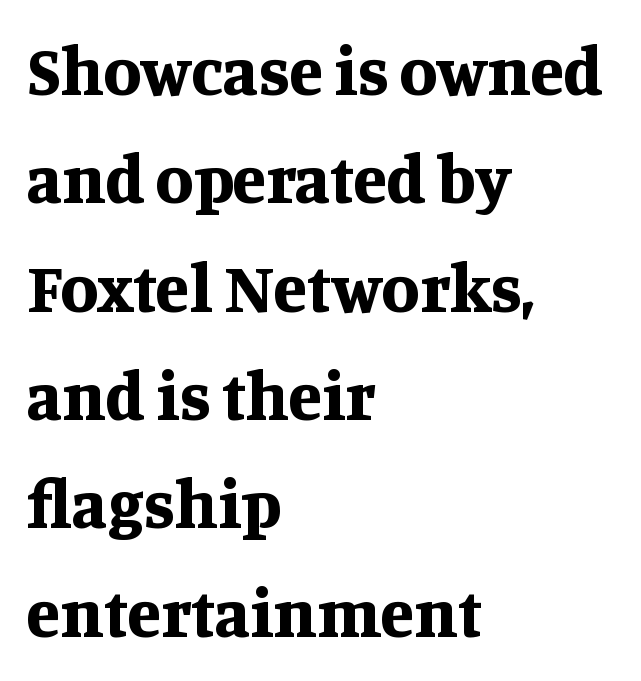
{"serif": "yes", "italic": "no", "bold": "yes", "weight": "bold", "width": "normal", "stroke_contrast": "medium", "x_height": "large", "monospaced": "no", "underline": "no", "align": "left", "line_spacing": "normal", "line_spacing_ratio": 1.57, "letter_spacing": "normal", "letter_spacing_em": 0.0, "glyph_px": 69}
